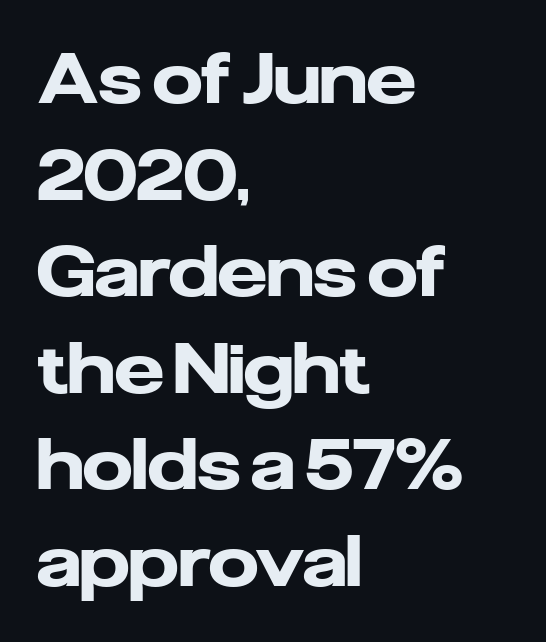
Standard letterfit; no display-style spreading of the glyphs. Teacher's note: observe the even left margin — that is flush-left alignment. The line-height multiplier appears to be the usual default. Only glyphs here, with clear space below each row. Grotesque or geometric, the face here clearly has no serifs.
